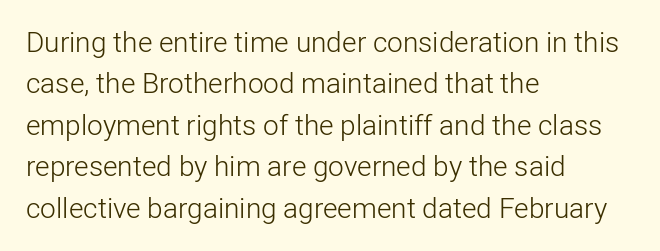
The image shows 28 px light sans-serif type, upright; set left-aligned, normal line spacing (1.48x), normal letter spacing, not underlined; low stroke contrast and a medium x-height.
